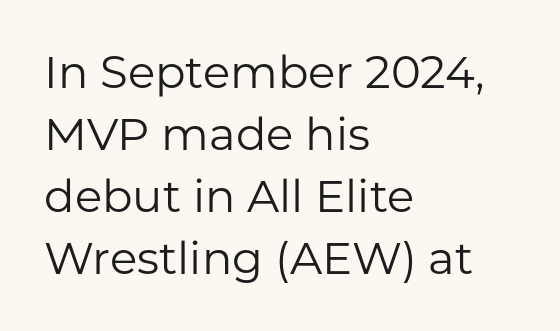
Q: Is the text bold? A: No.
Q: Is the text italic (slanted)? A: No, it is upright.
Q: Is the typeface a serif or a sans-serif typeface? A: Sans-serif.
Q: Is the text underlined? A: No.
Q: How is the paragraph aligned? A: Left-aligned.
Q: Is the spacing between letters normal or unusually wide? A: Normal.
Q: Is the spacing between lines tight, normal or loose? A: Normal.
Q: Width (condensed, normal, or wide)? A: Normal.
Q: Stroke contrast? A: Low.
Q: x-height? A: Medium.
Q: Monospaced? A: No.
